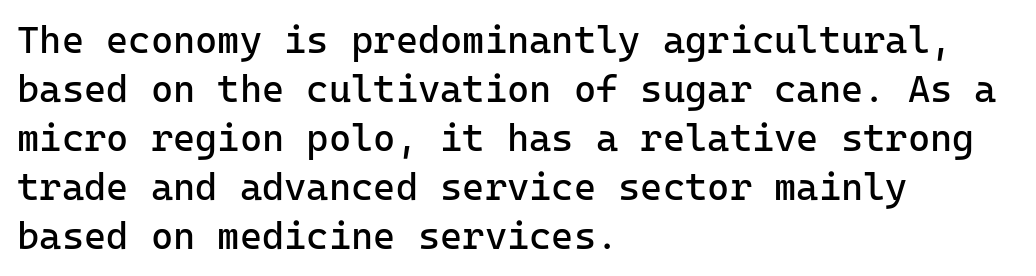
Visually the block forms a straight wall on the left and a jagged coastline on the right. Are there feet on the stems? There aren't — it's a sans. Nobody drew a line under any word here. Summary of weight: not heavy and not bold.
